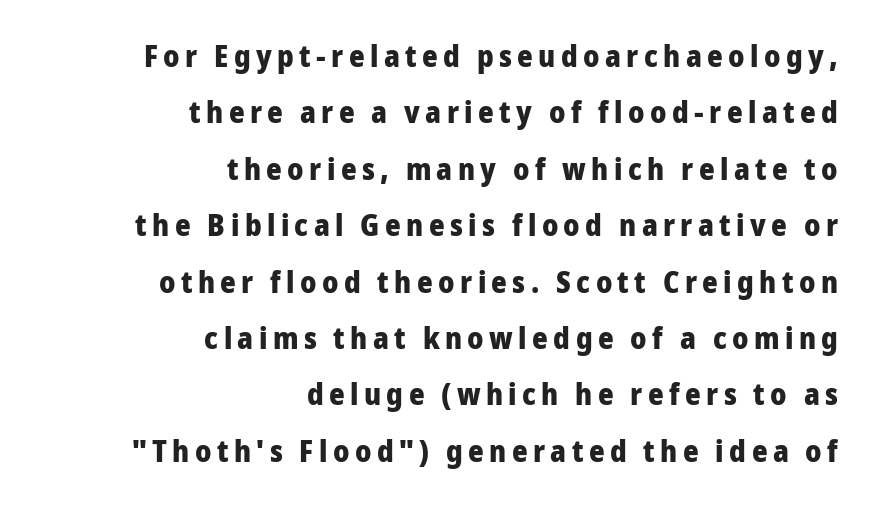
{"serif": "no", "italic": "no", "bold": "yes", "weight": "heavy", "width": "normal", "stroke_contrast": "low", "x_height": "medium", "monospaced": "no", "underline": "no", "align": "right", "line_spacing_ratio": 1.88, "glyph_px": 30}
